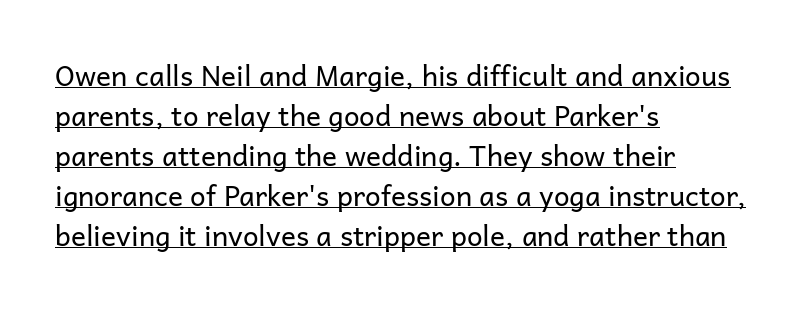
Q: Is the text bold? A: No.
Q: Is the text italic (slanted)? A: No, it is upright.
Q: Is the typeface a serif or a sans-serif typeface? A: Sans-serif.
Q: Is the text underlined? A: Yes.
Q: How is the paragraph aligned? A: Left-aligned.
Q: Is the spacing between letters normal or unusually wide? A: Normal.
Q: Is the spacing between lines tight, normal or loose? A: Normal.
Q: Width (condensed, normal, or wide)? A: Normal.
Q: Stroke contrast? A: Low.
Q: x-height? A: Medium.
Q: Monospaced? A: No.
